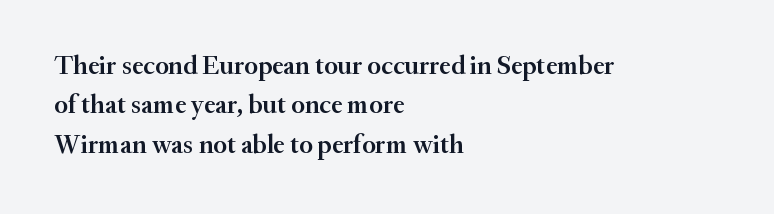
{"italic": "no", "bold": "semi", "underline": "no", "align": "left", "line_spacing": "normal", "line_spacing_ratio": 1.51, "letter_spacing": "normal", "letter_spacing_em": 0.0, "glyph_px": 26}
